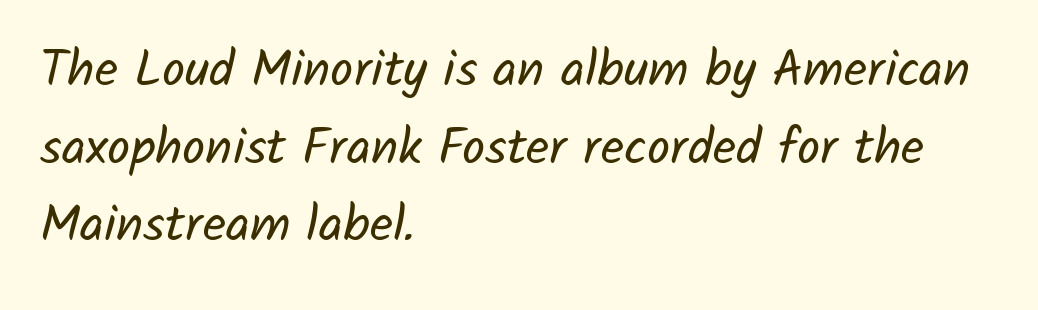
Q: Is the text bold? A: No.
Q: Is the typeface a serif or a sans-serif typeface? A: Sans-serif.
Q: Is the text underlined? A: No.
Q: How is the paragraph aligned? A: Left-aligned.
Q: Is the spacing between letters normal or unusually wide? A: Normal.
Q: Is the spacing between lines tight, normal or loose? A: Normal.
Q: Width (condensed, normal, or wide)? A: Normal.
Q: Stroke contrast? A: Low.
Q: x-height? A: Medium.
Q: Monospaced? A: No.
